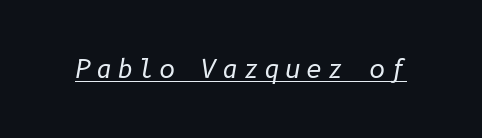
{"italic": "yes", "lean": "right", "slant_degrees": 10, "bold": "no", "underline": "yes", "glyph_px": 25}
